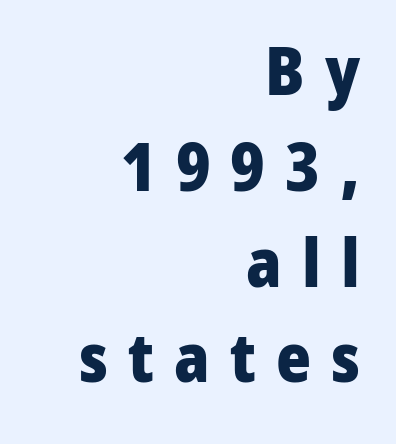
{"serif": "no", "italic": "no", "bold": "yes", "weight": "heavy", "width": "normal", "stroke_contrast": "low", "x_height": "medium", "monospaced": "no", "underline": "no", "align": "right", "line_spacing": "normal", "line_spacing_ratio": 1.43, "letter_spacing": "wide", "letter_spacing_em": 0.3, "glyph_px": 67}
